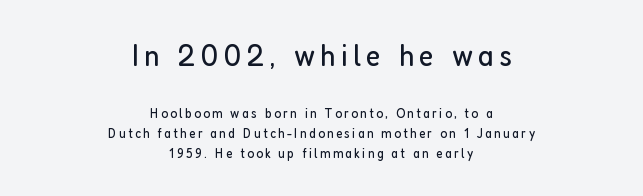
{"serif": "no", "italic": "no", "bold": "no", "weight": "regular", "width": "condensed", "stroke_contrast": "low", "x_height": "medium", "monospaced": "no", "underline": "no", "align": "center", "line_spacing": "normal", "line_spacing_ratio": 1.4, "larger_block": "first", "size_ratio": 2.29, "glyph_px": 32}
